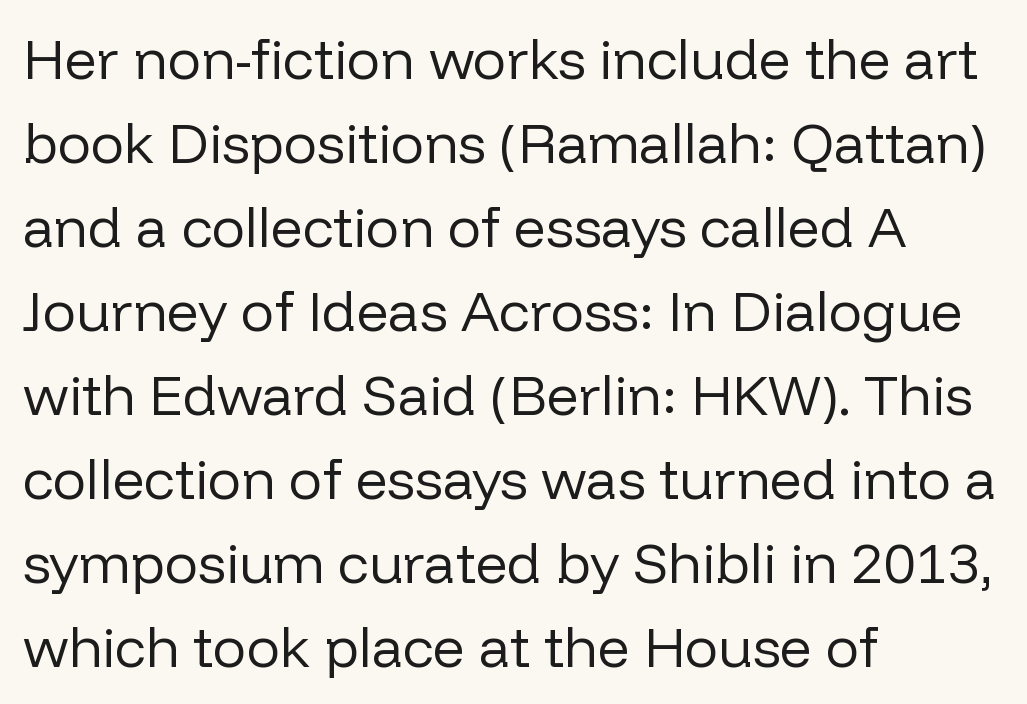
Q: Is the text bold? A: No.
Q: Is the text italic (slanted)? A: No, it is upright.
Q: Is the typeface a serif or a sans-serif typeface? A: Sans-serif.
Q: Is the text underlined? A: No.
Q: How is the paragraph aligned? A: Left-aligned.
Q: Is the spacing between letters normal or unusually wide? A: Normal.
Q: Is the spacing between lines tight, normal or loose? A: Normal.
Q: Width (condensed, normal, or wide)? A: Normal.
Q: Stroke contrast? A: Low.
Q: x-height? A: Medium.
Q: Monospaced? A: No.
